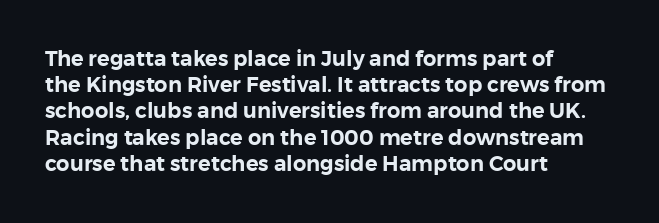
A typesetter would call this leading conventional body-copy spacing. Upright lettering throughout. This rendering uses left alignment, leaving the right contour irregular. The letterforms sit shoulder to shoulder at normal distance. Decoration check: the copy has no underline.
